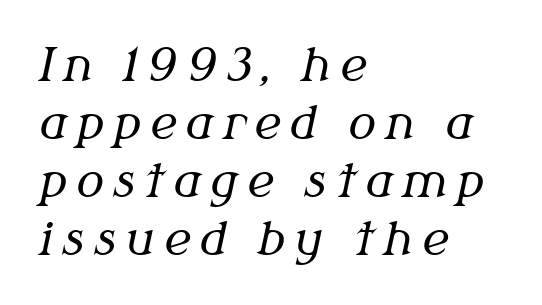
{"serif": "yes", "italic": "yes", "lean": "right", "slant_degrees": 12, "bold": "no", "weight": "regular", "width": "normal", "stroke_contrast": "medium", "x_height": "medium", "monospaced": "no", "underline": "no", "align": "left", "line_spacing": "normal", "line_spacing_ratio": 1.26, "letter_spacing": "wide", "letter_spacing_em": 0.2, "glyph_px": 46}
